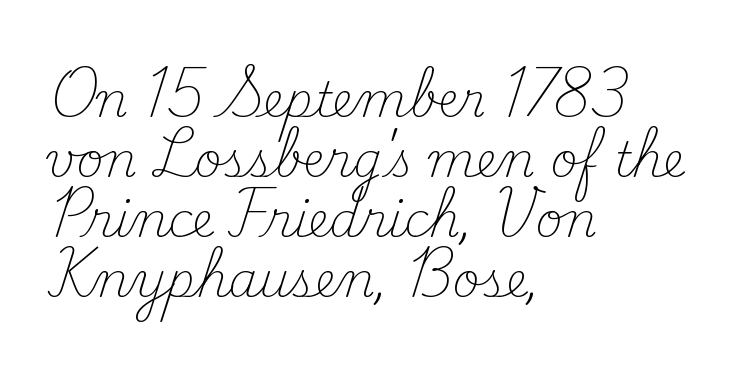
The image shows 47 px light serif type; set left-aligned, normal line spacing (1.28x), normal letter spacing, not underlined; medium stroke contrast and a small x-height.
